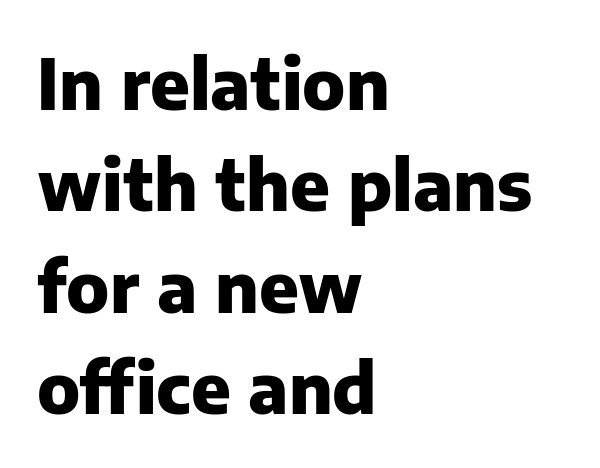
Q: Is the text bold? A: Yes.
Q: Is the text italic (slanted)? A: No, it is upright.
Q: Is the typeface a serif or a sans-serif typeface? A: Sans-serif.
Q: Is the text underlined? A: No.
Q: How is the paragraph aligned? A: Left-aligned.
Q: Is the spacing between letters normal or unusually wide? A: Normal.
Q: Is the spacing between lines tight, normal or loose? A: Normal.
Q: Width (condensed, normal, or wide)? A: Normal.
Q: Stroke contrast? A: Low.
Q: x-height? A: Medium.
Q: Monospaced? A: No.
